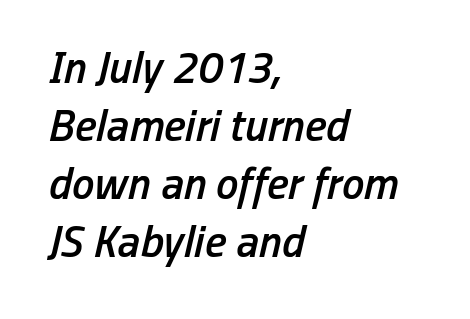
{"italic": "yes", "lean": "right", "slant_degrees": 13, "bold": "semi", "weight": "semibold", "width": "condensed", "stroke_contrast": "low", "x_height": "medium", "monospaced": "no", "underline": "no", "align": "left", "line_spacing": "normal", "line_spacing_ratio": 1.29, "letter_spacing": "normal", "letter_spacing_em": 0.0, "glyph_px": 45}
